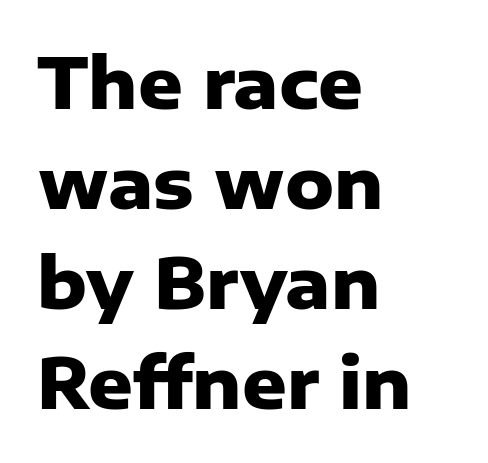
The image shows 69 px heavy sans-serif type, upright; set left-aligned, normal line spacing (1.45x), normal letter spacing, not underlined; low stroke contrast and a medium x-height.
